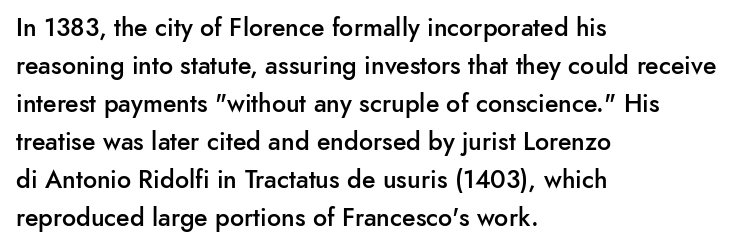
The image shows 25 px text type, upright; set left-aligned, normal line spacing (1.52x), normal letter spacing, not underlined.
